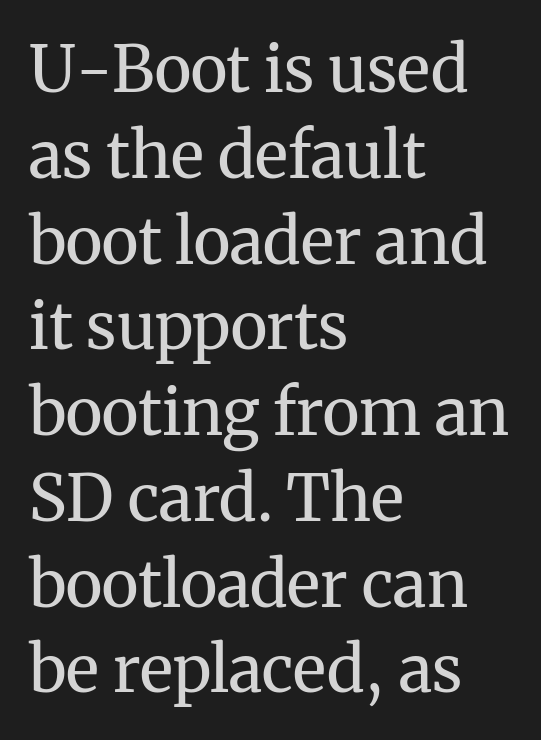
The image shows 64 px regular-weight serif type, upright; set left-aligned, normal line spacing (1.34x), normal letter spacing, not underlined; medium stroke contrast and a medium x-height.
